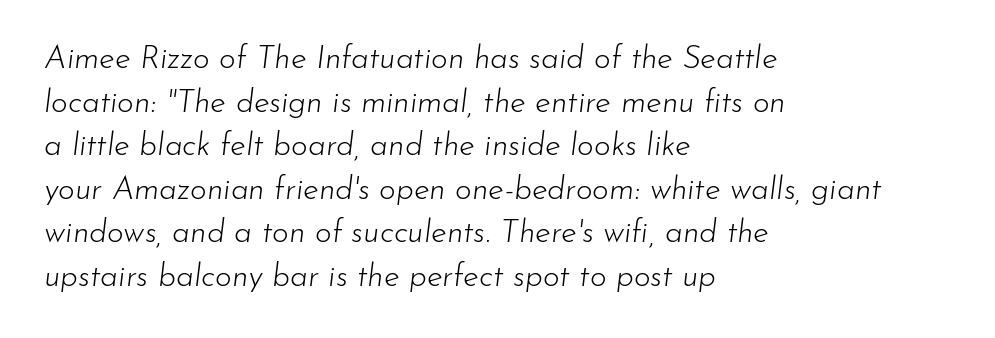
Descenders hang freely into open space. Stems and bowls with no extra thickness — not bold. The ragged edge is on the right, which tells us the setting is flush left. The leading is moderate, giving the passage an even texture.
